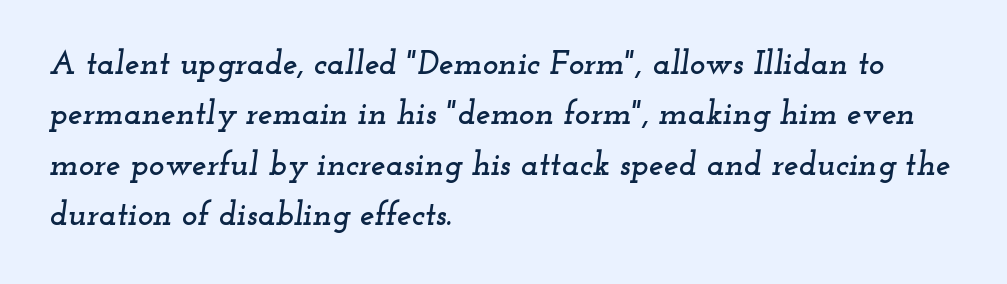
Q: Is the text italic (slanted)? A: Yes, it leans right by about 12 degrees.
Q: Is the typeface a serif or a sans-serif typeface? A: Serif.
Q: Is the text underlined? A: No.
Q: How is the paragraph aligned? A: Left-aligned.
Q: Is the spacing between letters normal or unusually wide? A: Normal.
Q: Is the spacing between lines tight, normal or loose? A: Normal.
Q: Width (condensed, normal, or wide)? A: Wide.
Q: Stroke contrast? A: Low.
Q: x-height? A: Small.
Q: Monospaced? A: No.
